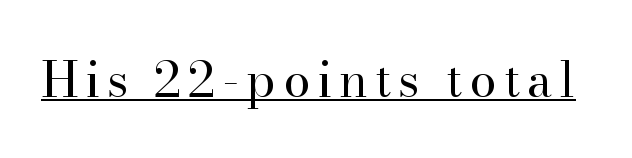
The image shows 49 px regular-weight serif type, upright; set underlined; high stroke contrast and a small x-height.
